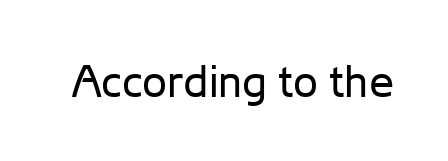
Look at the tracking — it's just the regular setting, nothing added. To sum up the face: it is a sans, with no serifs. Varying glyph widths throughout — classic text-font behaviour. Weight class: somewhere from thin through regular. Lines of text with bare space underneath.
